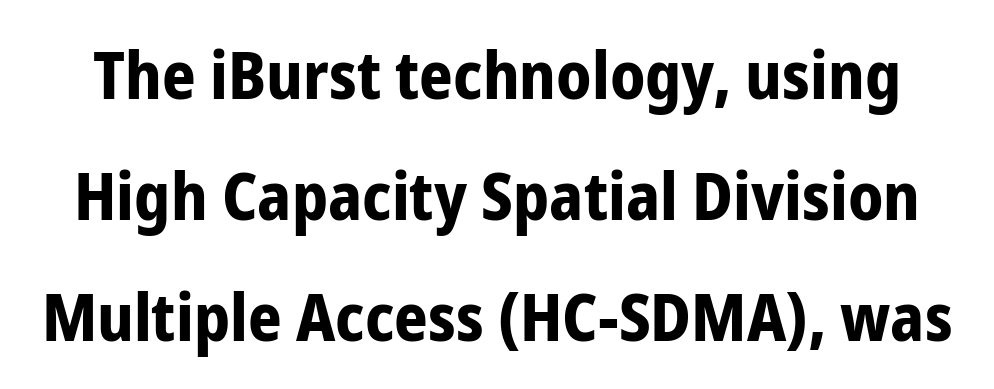
The image shows 66 px bold, condensed sans-serif type, upright; set line spacing 1.83x, normal letter spacing, not underlined; low stroke contrast and a medium x-height.
